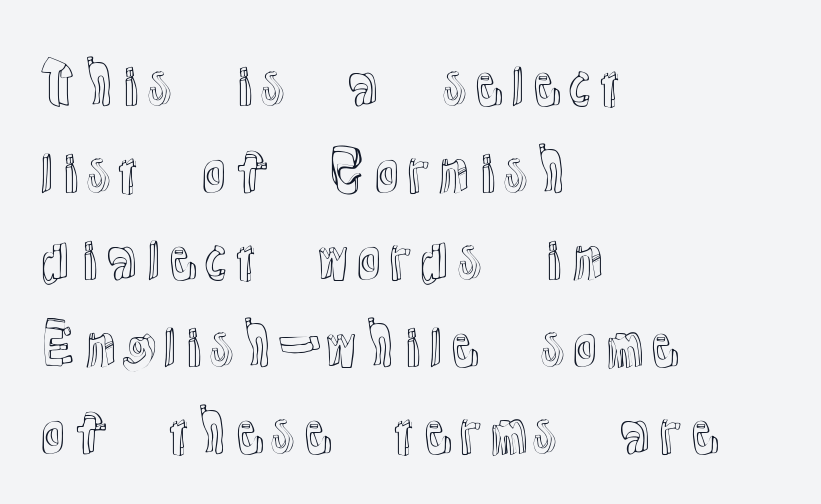
{"italic": "no", "width": "normal", "x_height": "medium", "monospaced": "no", "underline": "no", "align": "left", "line_spacing": "normal", "line_spacing_ratio": 1.58, "letter_spacing": "normal", "letter_spacing_em": 0.0, "glyph_px": 55}
